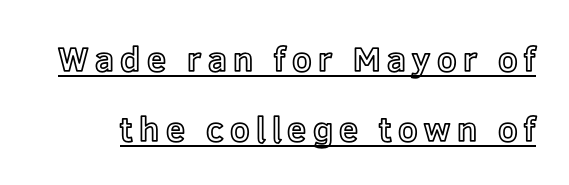
The image shows 34 px text type, upright; set loose line spacing (2.05x), underlined; a medium x-height.
